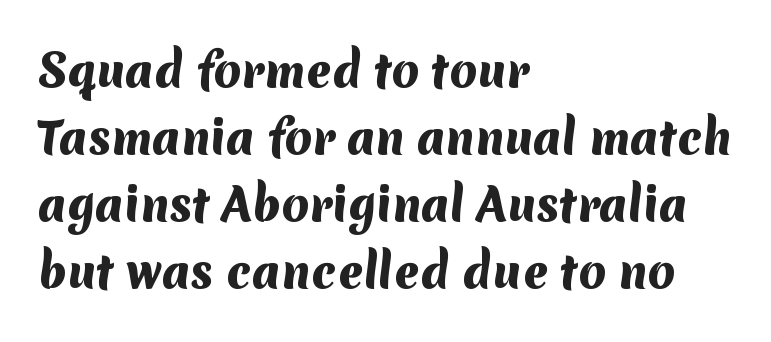
Looks like regular typesetting: each glyph gets only the width it needs. Vertical spacing — default. Compared with a centered layout, this one pins lines to the left instead. The rendering keeps characters at their native spacing. Nope, no serifs anywhere on these letters. The specimen omits any rule beneath the text block's lines.
